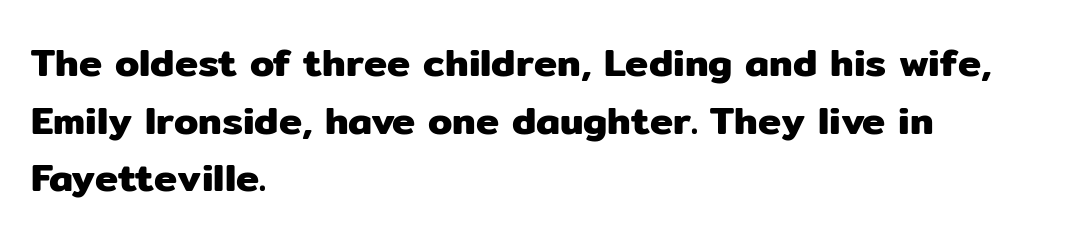
The image shows 39 px sans-serif type, upright; set left-aligned, normal line spacing (1.48x), normal letter spacing, not underlined; low stroke contrast and a medium x-height.
